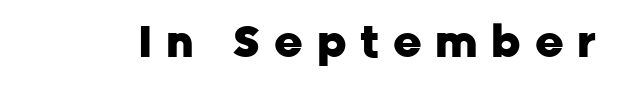
The sample has been set heavy, in full bold. Caption: expanded tracking, letters set apart. The area under the type is left untouched. Here the designer chose a conventional face with non-uniform glyph widths. Does the type have serifs? No, each stem ends abruptly. Italic: no, the glyphs are upright roman.
